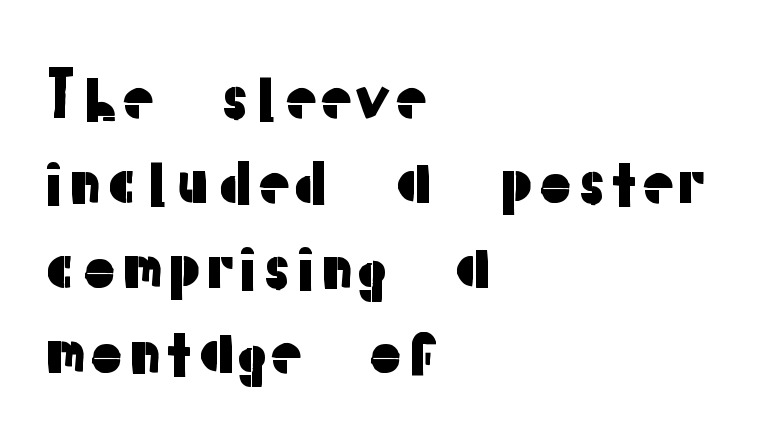
The image shows 63 px sans-serif type, upright; set left-aligned, normal line spacing (1.35x), normal letter spacing, not underlined; low stroke contrast and a medium x-height.
